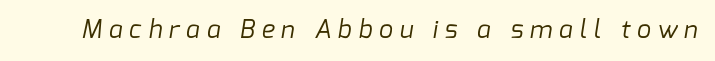
The letters look calm and open, with moderate or lighter stems. Any mark beneath the type? The region is blank. The line texture is sparse and dotted thanks to wide tracking.
